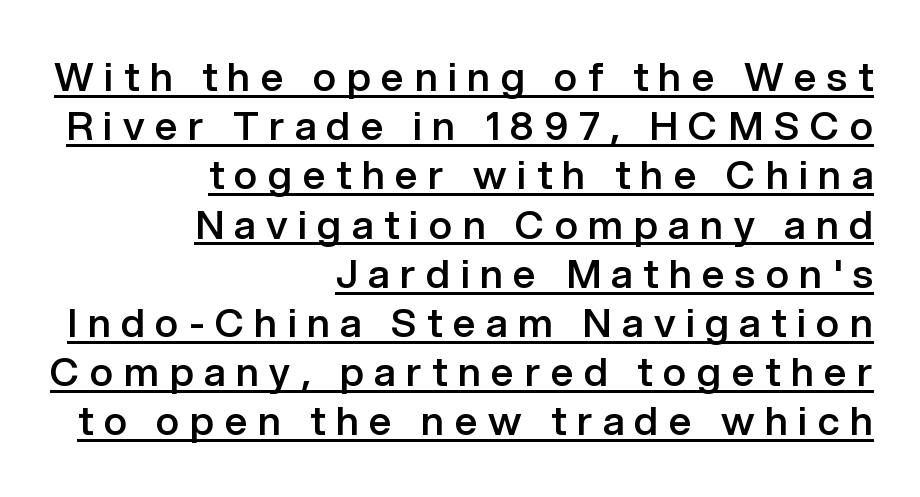
Letter spacing: wide. The passage shown is typed in a proportional face where columns would drift. The setting favours the right margin, as signatures and pull-quotes sometimes do. Check where the strokes stop: nothing finishes them off — pure sans. Italic? Not at all — the glyphs are vertical.
